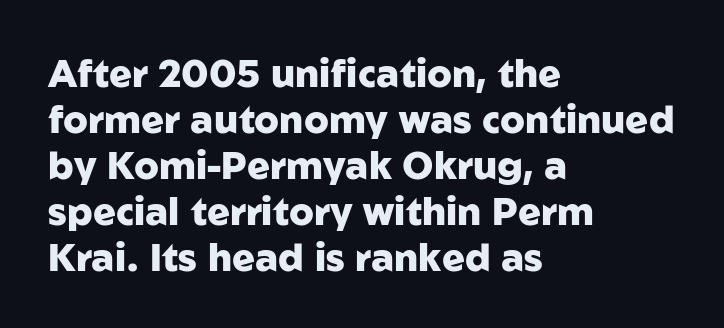
Proportional: the letters do not fall into vertical columns. Glance below the letters and you will spot only blank space. It's the straight-up-and-down kind of type. The line texture is even and compact thanks to regular tracking. The glyphs in this specimen are sans serif. Reading down the block, your eye returns to a fixed left position each line.
